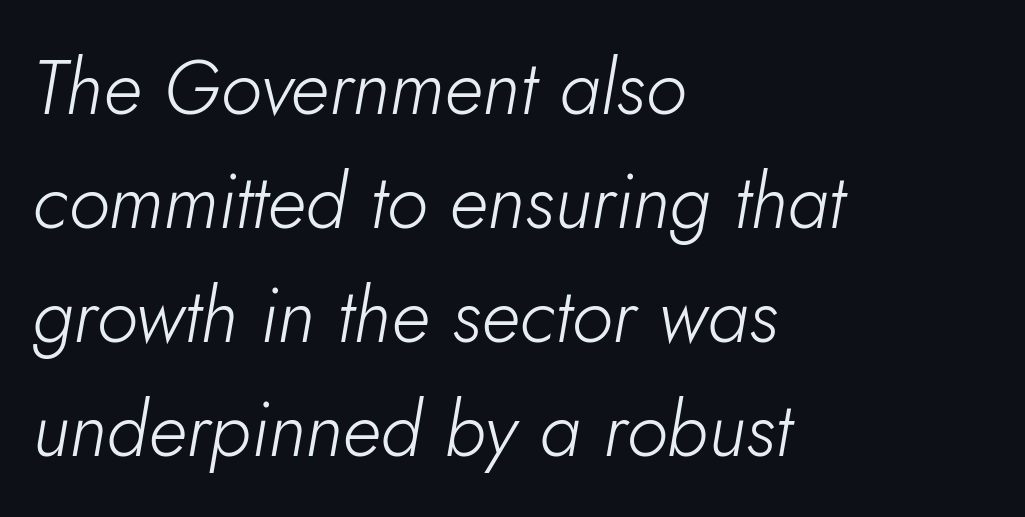
The image shows 76 px light type, italic (leaning right); set left-aligned, normal line spacing (1.5x), normal letter spacing, not underlined; low stroke contrast and a small x-height.
